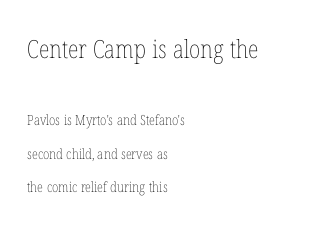
The image shows 25 px text type, upright; set left-aligned, loose line spacing (2.4x), normal letter spacing, not underlined; the first (top) block is 1.79x larger.
